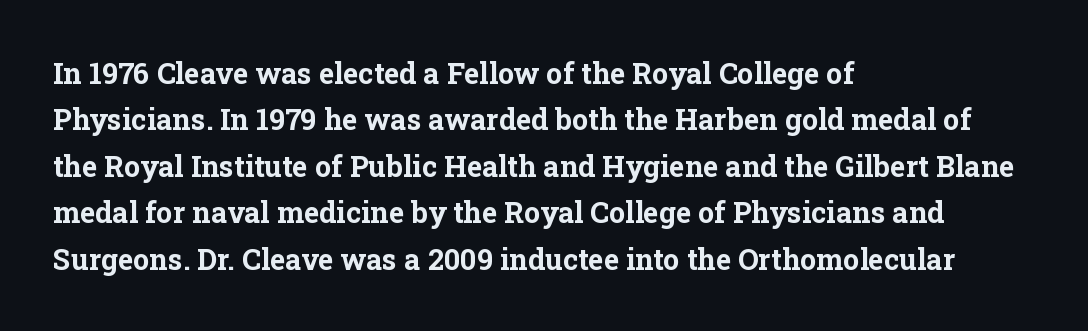
Normally led — the rows are evenly, conventionally spaced. This sample is left-justified, so line endings fall wherever the words run out. Here the glyphs are tracked normally, forming tight word shapes. On the weight axis this lands at bold, roughly 700.
